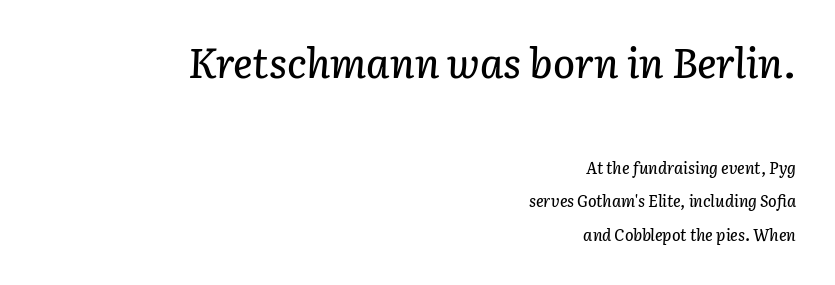
Line endings align vertically; line beginnings do not. Top chunk: large. Bottom chunk: small. These lines stand farther apart than default settings would place them. The face used here is proportionally spaced, like ordinary book or web type. A clean baseline with only descenders dipping below it.
